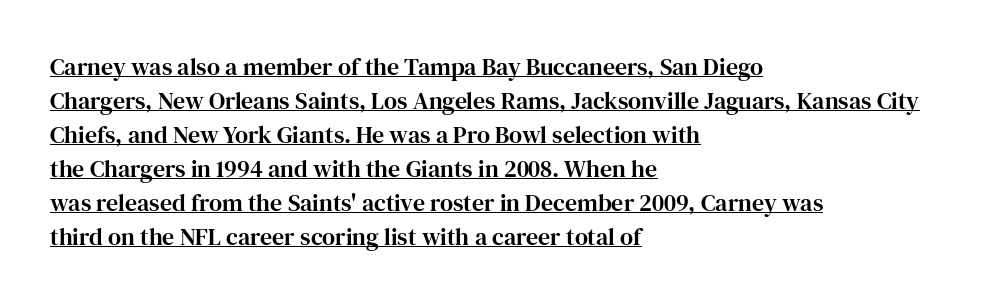
Q: Is the text italic (slanted)? A: No, it is upright.
Q: Is the text underlined? A: Yes.
Q: How is the paragraph aligned? A: Left-aligned.
Q: Is the spacing between letters normal or unusually wide? A: Normal.
Q: Is the spacing between lines tight, normal or loose? A: Normal.
